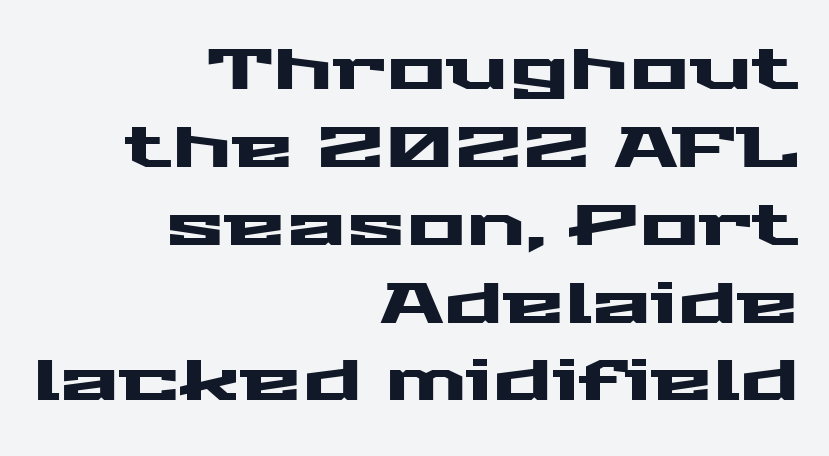
Is this a fixed-width face? No — the glyphs have proportional, varying widths. The passage shown is not underscored anywhere. These lines are set flush right with a ragged left edge. The passage shown is typeset with a sans-serif family. Do the letters lean? They stand straight. This rendering leaves character spacing at its baseline value.
